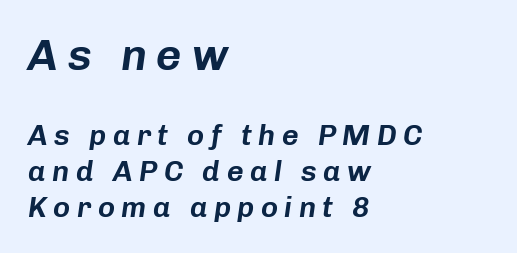
Compare the two chunks: the upper has the greater cap height. Is the block centered? No — it sits flush against the left margin. Lines of text with bare space underneath. Italic: yes, the glyphs are oblique.
